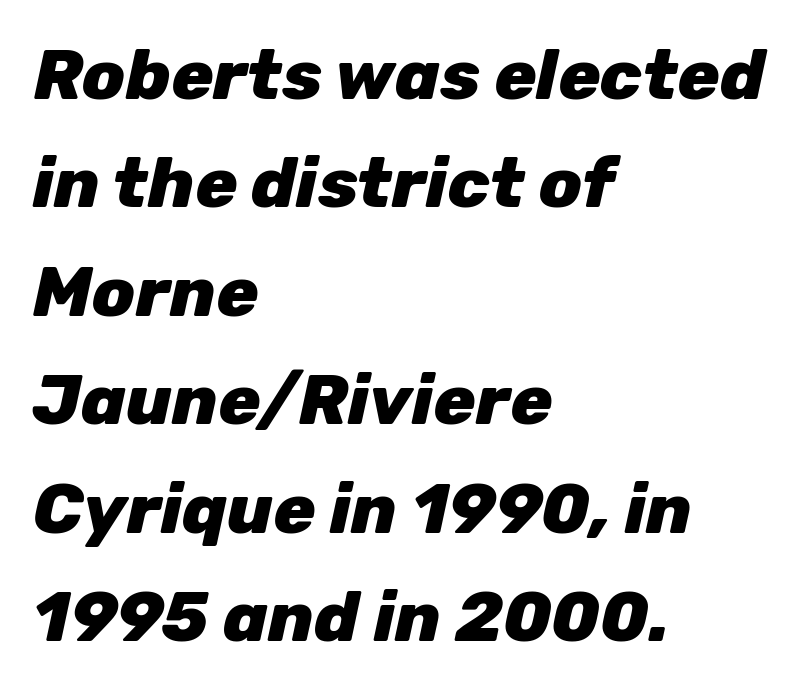
The tracking reads as untouched default to a designer's eye. Notice how descenders clear the ascenders below comfortably — that's standard leading. Only glyphs here, with clear space below each row. Heavy, bold letterforms.
